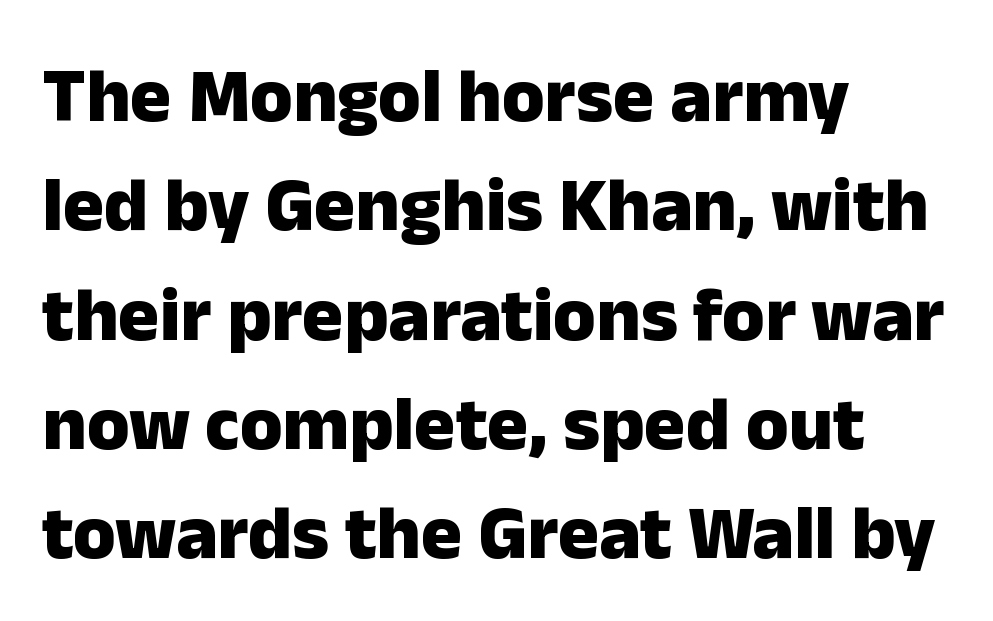
Regarding serifs, this sample does without them. A clean baseline with only descenders dipping below it. Weight: bold. You could not count columns in this text — the font is proportionally spaced.
